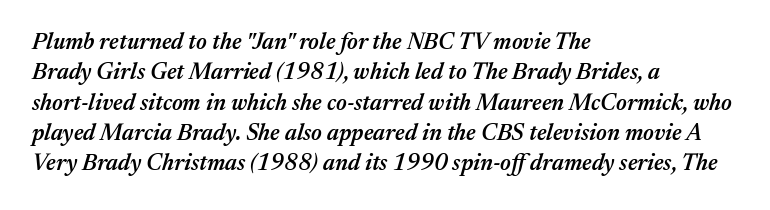
{"italic": "yes", "lean": "right", "slant_degrees": 17, "bold": "semi", "underline": "no", "align": "left", "line_spacing": "normal", "line_spacing_ratio": 1.32, "letter_spacing": "normal", "letter_spacing_em": 0.0, "glyph_px": 23}
